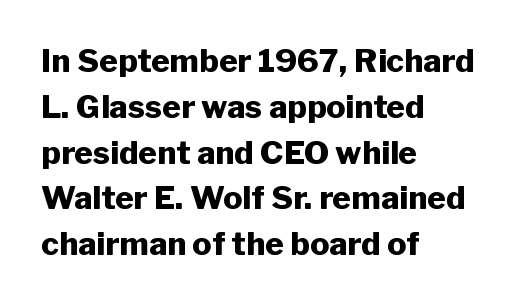
Q: Is the text bold? A: Yes.
Q: Is the text italic (slanted)? A: No, it is upright.
Q: Is the typeface a serif or a sans-serif typeface? A: Sans-serif.
Q: Is the text underlined? A: No.
Q: How is the paragraph aligned? A: Left-aligned.
Q: Is the spacing between letters normal or unusually wide? A: Normal.
Q: Is the spacing between lines tight, normal or loose? A: Normal.
Q: Width (condensed, normal, or wide)? A: Normal.
Q: Stroke contrast? A: Low.
Q: x-height? A: Medium.
Q: Monospaced? A: No.
